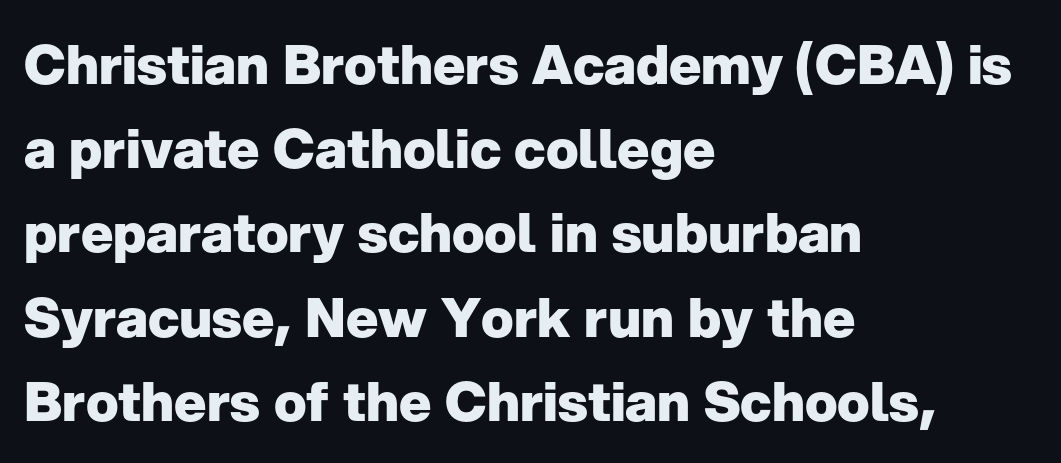
{"serif": "no", "italic": "no", "bold": "yes", "weight": "heavy", "width": "normal", "stroke_contrast": "low", "x_height": "medium", "monospaced": "no", "underline": "no", "align": "left", "line_spacing": "normal", "line_spacing_ratio": 1.56, "letter_spacing": "normal", "letter_spacing_em": 0.0, "glyph_px": 54}
